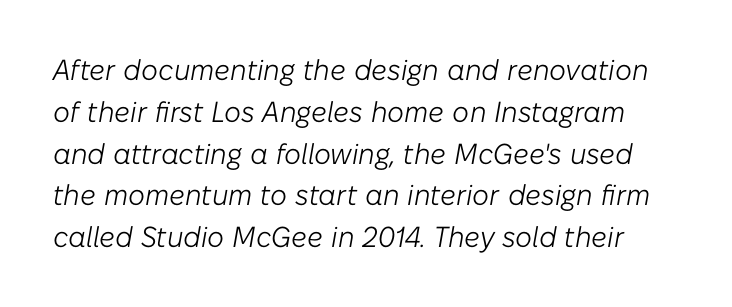
{"italic": "yes", "lean": "right", "slant_degrees": 10, "bold": "no", "weight": "light", "width": "normal", "stroke_contrast": "low", "x_height": "medium", "monospaced": "no", "underline": "no", "line_spacing": "normal", "line_spacing_ratio": 1.44, "letter_spacing": "normal", "letter_spacing_em": 0.0, "glyph_px": 29}
